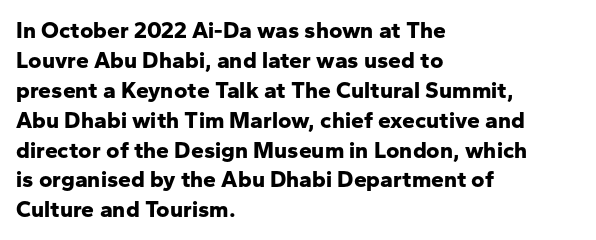
Designer's note — italics off, roman on. Clear beneath every line of the passage. Set as a true bold cut, around the 700 mark. How would I describe the line gaps? Plain and ordinary.
